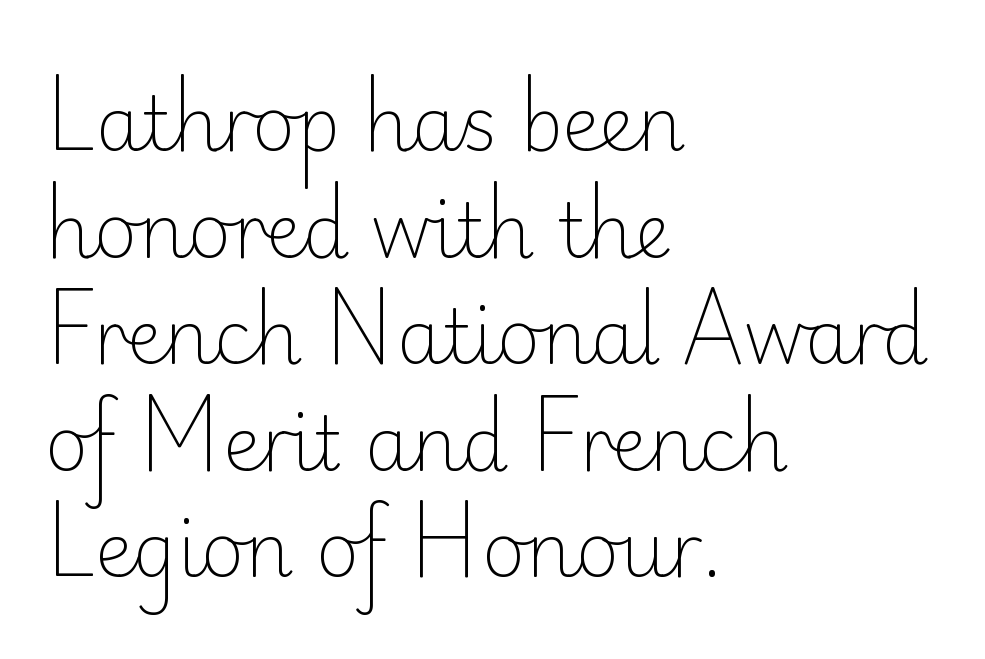
{"serif": "no", "italic": "no", "bold": "no", "weight": "light", "width": "normal", "stroke_contrast": "low", "x_height": "small", "monospaced": "no", "underline": "no", "align": "left", "line_spacing": "normal", "line_spacing_ratio": 1.44, "letter_spacing": "normal", "letter_spacing_em": 0.0, "glyph_px": 74}
